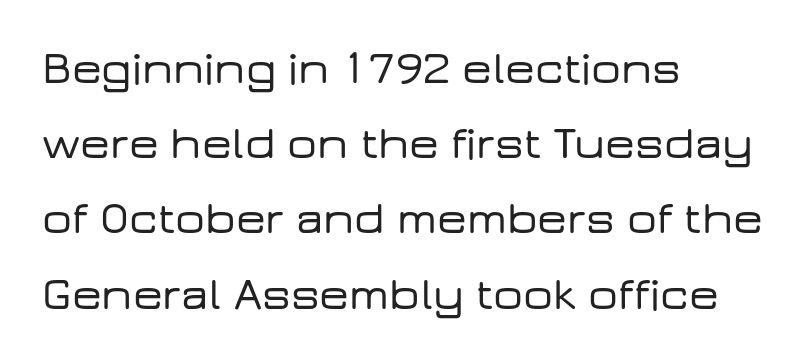
Is the block centered? No — it sits flush against the left margin. The designer left line spacing at the default. You could not count columns in this text — the font is proportionally spaced. Is the letter spacing exaggerated? No — it looks like the ordinary default. Observe the absence of serifs on each vertical stroke in this sample.
